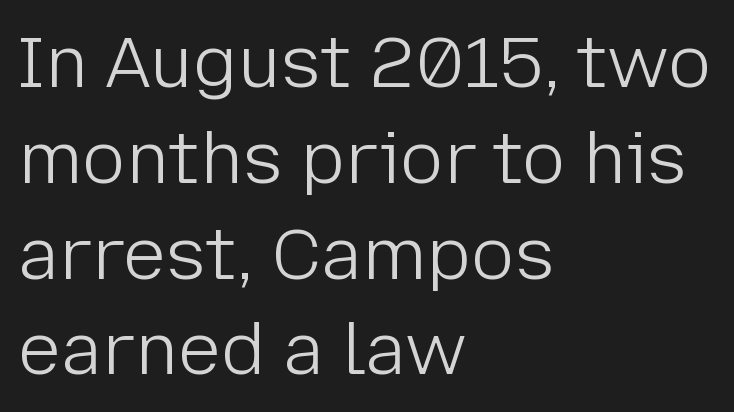
Observe the absence of serifs on each vertical stroke in this sample. The lettering stays uniformly vertical, giving the passage a roman look. Nobody drew a line under any word here. Whoever set this chose a conventional vertical rhythm. Does the copy run flush right? No — it runs flush left. Think standard paragraph weight, or any step lighter than that.
